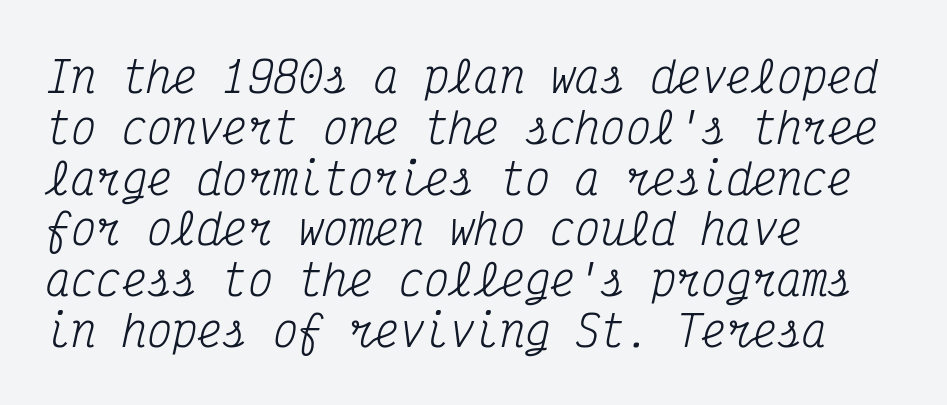
{"serif": "yes", "italic": "yes", "lean": "right", "slant_degrees": 12, "bold": "no", "weight": "regular", "width": "condensed", "stroke_contrast": "medium", "x_height": "medium", "monospaced": "yes", "underline": "no", "align": "left", "line_spacing_ratio": 1.21, "letter_spacing": "normal", "letter_spacing_em": 0.0, "glyph_px": 42}
